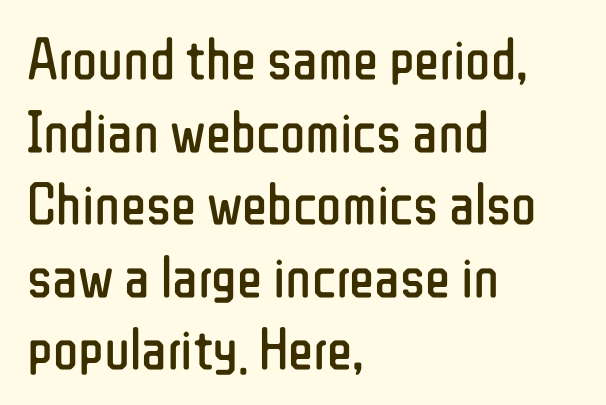
The letters look calm and open, with moderate or lighter stems. The face used here is a sans, in the tradition of grotesques and geometrics. Default kerning and tracking; the words read as compact shapes. A clean baseline with only descenders dipping below it. A roman cut, with each character standing at attention. The passage is arranged the way most books set body copy — flush left.
